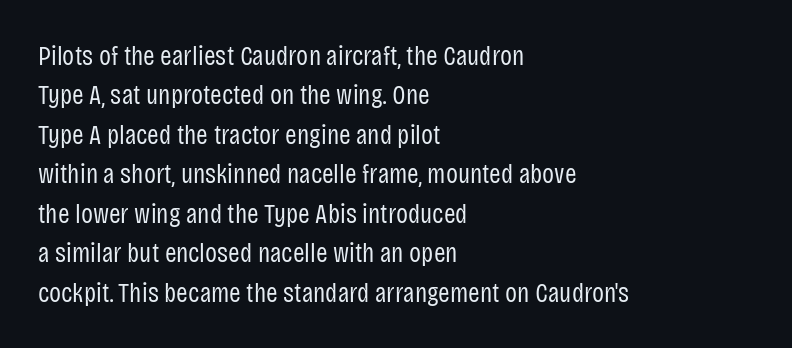
Q: Is the text bold? A: No.
Q: Is the text italic (slanted)? A: No, it is upright.
Q: Is the typeface a serif or a sans-serif typeface? A: Sans-serif.
Q: Is the text underlined? A: No.
Q: How is the paragraph aligned? A: Left-aligned.
Q: Is the spacing between letters normal or unusually wide? A: Normal.
Q: Is the spacing between lines tight, normal or loose? A: Normal.
Q: Width (condensed, normal, or wide)? A: Condensed.
Q: Stroke contrast? A: Low.
Q: x-height? A: Large.
Q: Monospaced? A: No.
